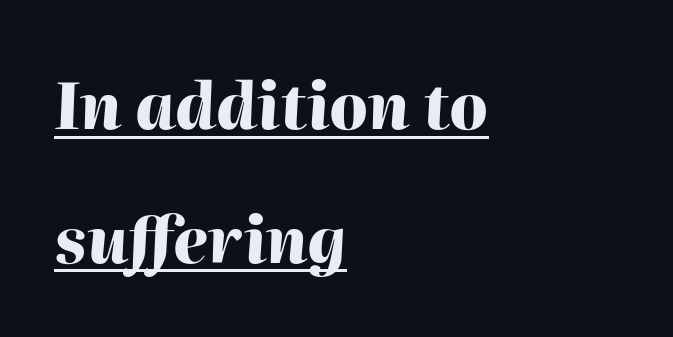
The image shows 63 px heavy type, italic (leaning right); set left-aligned, loose line spacing (2.12x), normal letter spacing, underlined; high stroke contrast and a medium x-height.
